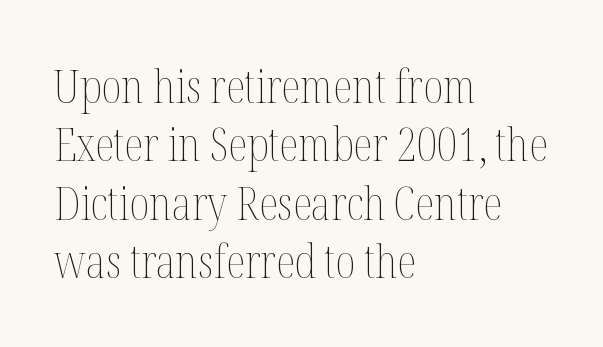
The image shows 45 px thin, condensed type, upright; set left-aligned, normal line spacing (1.3x), normal letter spacing, not underlined; medium stroke contrast and a medium x-height.
